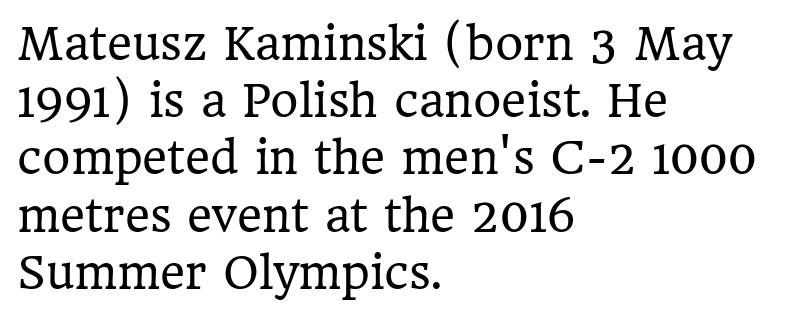
{"serif": "yes", "italic": "no", "bold": "no", "weight": "regular", "width": "normal", "stroke_contrast": "low", "x_height": "medium", "monospaced": "no", "underline": "no", "align": "left", "line_spacing": "normal", "line_spacing_ratio": 1.33, "letter_spacing": "normal", "letter_spacing_em": 0.0, "glyph_px": 43}
